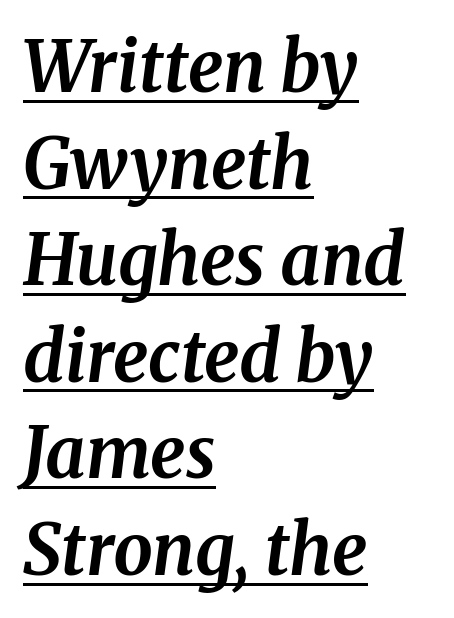
{"serif": "yes", "italic": "yes", "lean": "right", "slant_degrees": 8, "bold": "yes", "weight": "bold", "width": "normal", "stroke_contrast": "medium", "x_height": "medium", "monospaced": "no", "underline": "yes", "align": "left", "line_spacing": "normal", "line_spacing_ratio": 1.38, "letter_spacing": "normal", "letter_spacing_em": 0.0, "glyph_px": 70}
